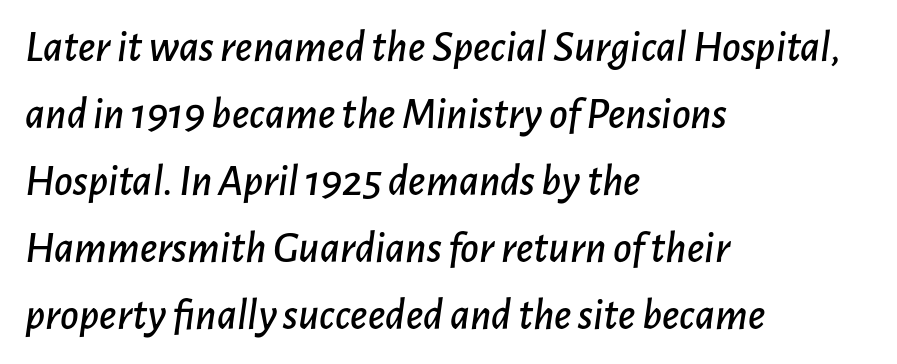
Q: Is the text italic (slanted)? A: Yes, it leans right by about 7 degrees.
Q: Is the text underlined? A: No.
Q: How is the paragraph aligned? A: Left-aligned.
Q: Is the spacing between letters normal or unusually wide? A: Normal.
Q: Is the spacing between lines tight, normal or loose? A: Normal.
Q: Width (condensed, normal, or wide)? A: Normal.
Q: Stroke contrast? A: Low.
Q: x-height? A: Medium.
Q: Monospaced? A: No.
